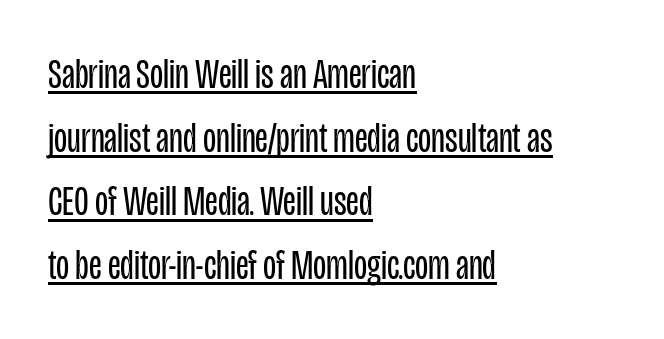
Q: Is the text bold? A: No.
Q: Is the text italic (slanted)? A: No, it is upright.
Q: Is the typeface a serif or a sans-serif typeface? A: Sans-serif.
Q: Is the text underlined? A: Yes.
Q: How is the paragraph aligned? A: Left-aligned.
Q: Is the spacing between letters normal or unusually wide? A: Normal.
Q: Is the spacing between lines tight, normal or loose? A: Normal.
Q: Width (condensed, normal, or wide)? A: Condensed.
Q: Stroke contrast? A: Low.
Q: x-height? A: Large.
Q: Monospaced? A: No.
